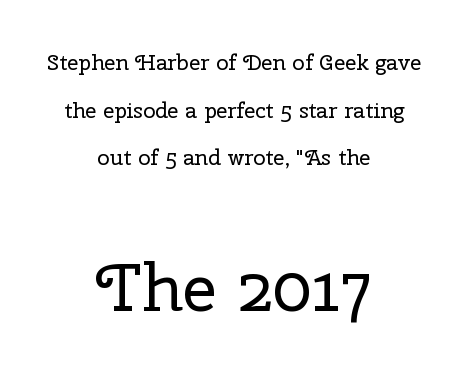
Q: Is the text bold? A: No.
Q: Is the text italic (slanted)? A: No, it is upright.
Q: Is the typeface a serif or a sans-serif typeface? A: Serif.
Q: Is the text underlined? A: No.
Q: How is the paragraph aligned? A: Centered.
Q: Is the spacing between letters normal or unusually wide? A: Normal.
Q: Is the spacing between lines tight, normal or loose? A: Loose.
Q: Which block of text is set in a larger size, the first (top) or the second (bottom)? A: The second (bottom) one.
Q: Width (condensed, normal, or wide)? A: Normal.
Q: Stroke contrast? A: Low.
Q: x-height? A: Medium.
Q: Monospaced? A: No.
